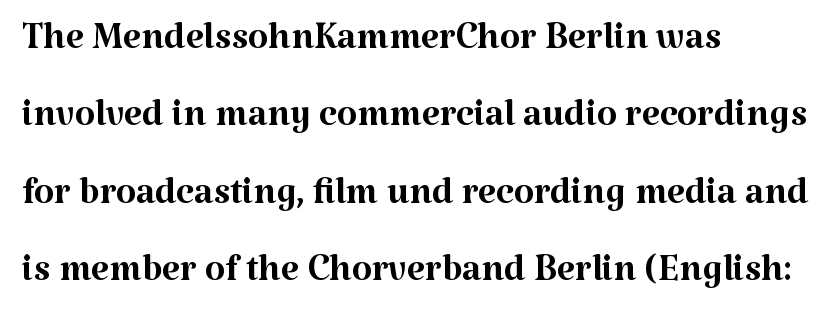
{"serif": "yes", "italic": "no", "bold": "no", "weight": "regular", "width": "normal", "stroke_contrast": "medium", "x_height": "medium", "monospaced": "no", "underline": "no", "align": "left", "line_spacing": "normal", "line_spacing_ratio": 1.49, "letter_spacing": "normal", "letter_spacing_em": 0.0, "glyph_px": 52}
